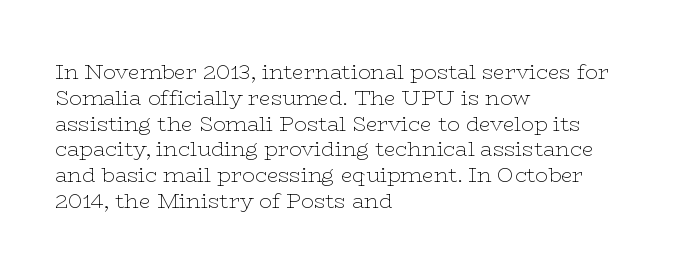
Q: Is the text bold? A: No.
Q: Is the text italic (slanted)? A: No, it is upright.
Q: Is the text underlined? A: No.
Q: How is the paragraph aligned? A: Left-aligned.
Q: Is the spacing between letters normal or unusually wide? A: Normal.
